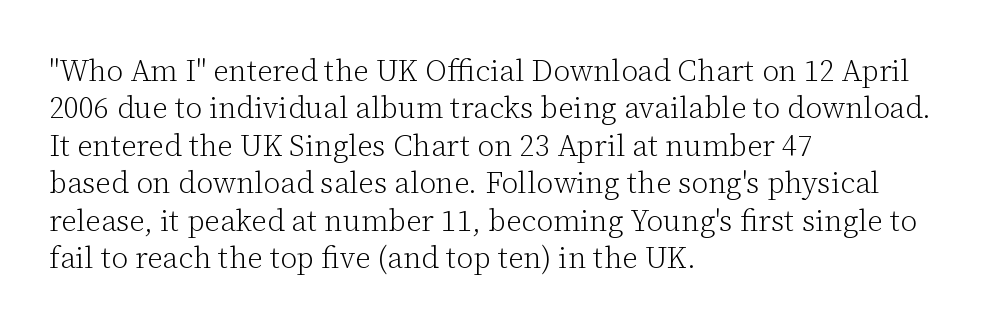
Q: Is the text bold? A: No.
Q: Is the text italic (slanted)? A: No, it is upright.
Q: Is the typeface a serif or a sans-serif typeface? A: Serif.
Q: Is the text underlined? A: No.
Q: How is the paragraph aligned? A: Left-aligned.
Q: Is the spacing between letters normal or unusually wide? A: Normal.
Q: Is the spacing between lines tight, normal or loose? A: Normal.
Q: Width (condensed, normal, or wide)? A: Normal.
Q: Stroke contrast? A: Low.
Q: x-height? A: Medium.
Q: Monospaced? A: No.
